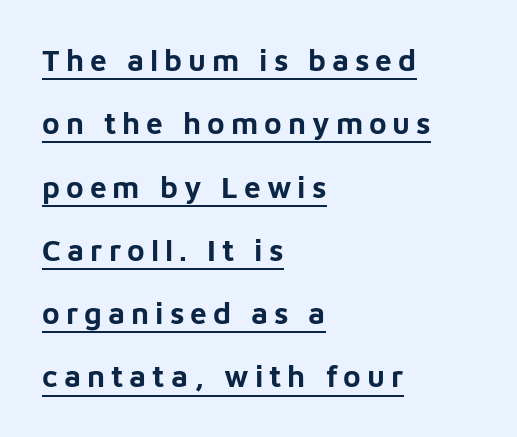
The typeface chosen for these lines omits serifs. How would I describe the line gaps? Wide and relaxed. The typesetter chose a ragged-right arrangement here. Each word looks stretched out because of the extra space between its letters.
